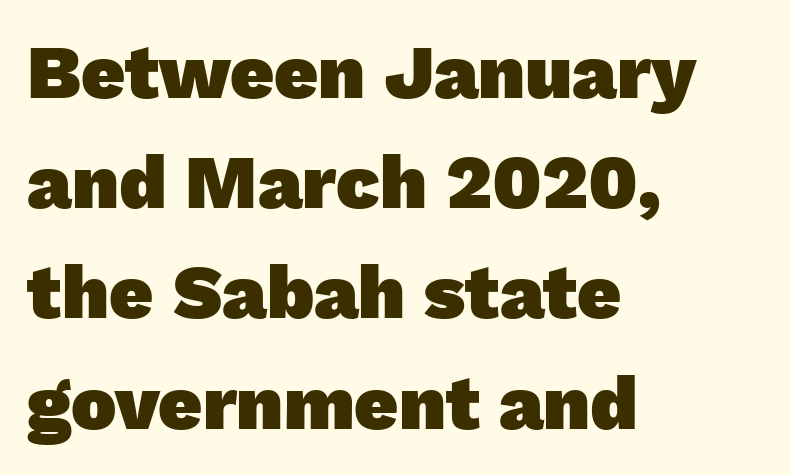
Q: Is the text bold? A: Yes.
Q: Is the typeface a serif or a sans-serif typeface? A: Sans-serif.
Q: Is the text underlined? A: No.
Q: How is the paragraph aligned? A: Left-aligned.
Q: Is the spacing between letters normal or unusually wide? A: Normal.
Q: Is the spacing between lines tight, normal or loose? A: Normal.
Q: Width (condensed, normal, or wide)? A: Normal.
Q: Stroke contrast? A: Low.
Q: x-height? A: Medium.
Q: Monospaced? A: No.
